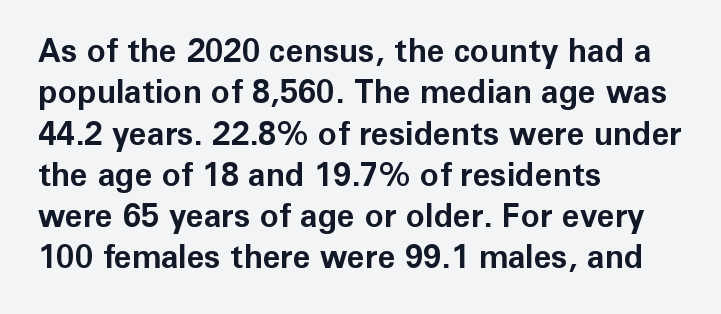
Spacing verdict: proportional, widths tailored to each character. Letter spacing: default. Stroke thickness is high; the sample reads as a true bold. These lines stack with their left ends in a neat column.
